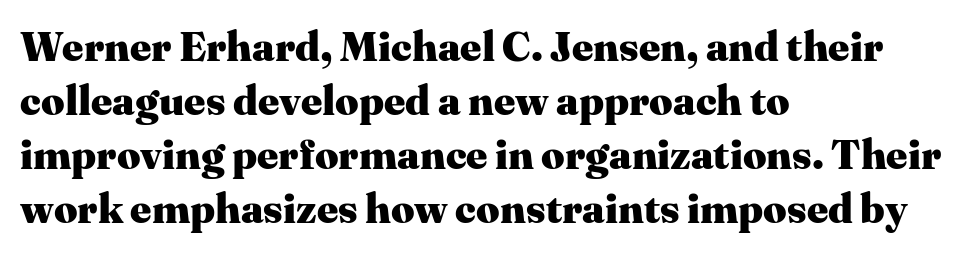
The image shows 41 px heavy serif type, upright; set left-aligned, normal line spacing (1.32x), normal letter spacing, not underlined; medium stroke contrast and a medium x-height.
